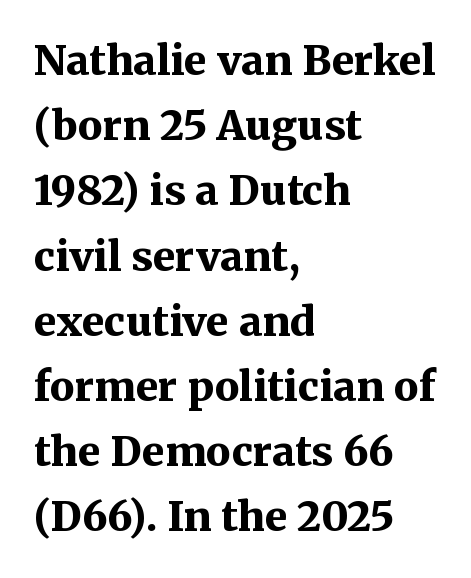
{"serif": "yes", "italic": "no", "bold": "yes", "weight": "bold", "width": "normal", "stroke_contrast": "medium", "x_height": "medium", "monospaced": "no", "underline": "no", "align": "left", "line_spacing": "normal", "line_spacing_ratio": 1.59, "letter_spacing": "normal", "letter_spacing_em": 0.0, "glyph_px": 41}
